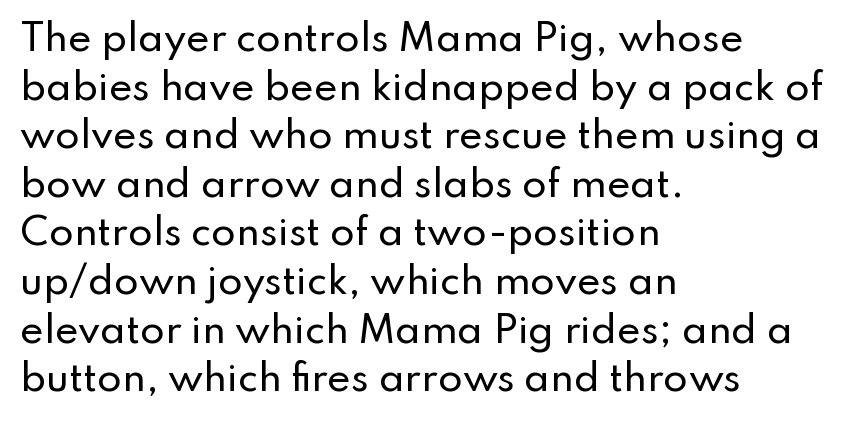
Compared with typical paragraphs, the rows here are spaced about the same. Beneath every word, the page is bare. In terms of letterspacing, this is plain default setting. Reading down the block, your eye returns to a fixed left position each line.
